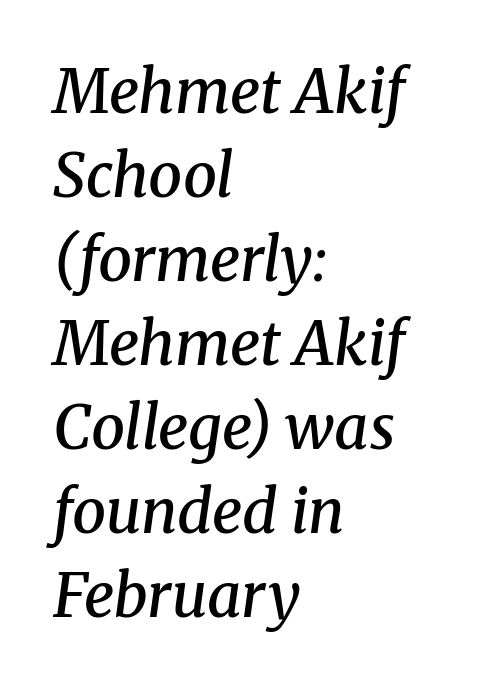
The image shows 60 px semibold serif type, italic (leaning right); set left-aligned, normal line spacing (1.4x), normal letter spacing, not underlined; medium stroke contrast and a medium x-height.
